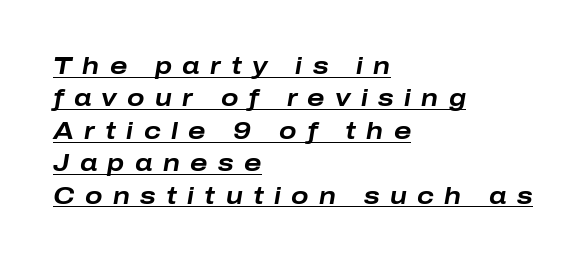
Q: Is the text bold? A: Yes.
Q: Is the text italic (slanted)? A: Yes, it leans right by about 10 degrees.
Q: Is the text underlined? A: Yes.
Q: How is the paragraph aligned? A: Left-aligned.
Q: Is the spacing between letters normal or unusually wide? A: Unusually wide.
Q: Is the spacing between lines tight, normal or loose? A: Normal.
